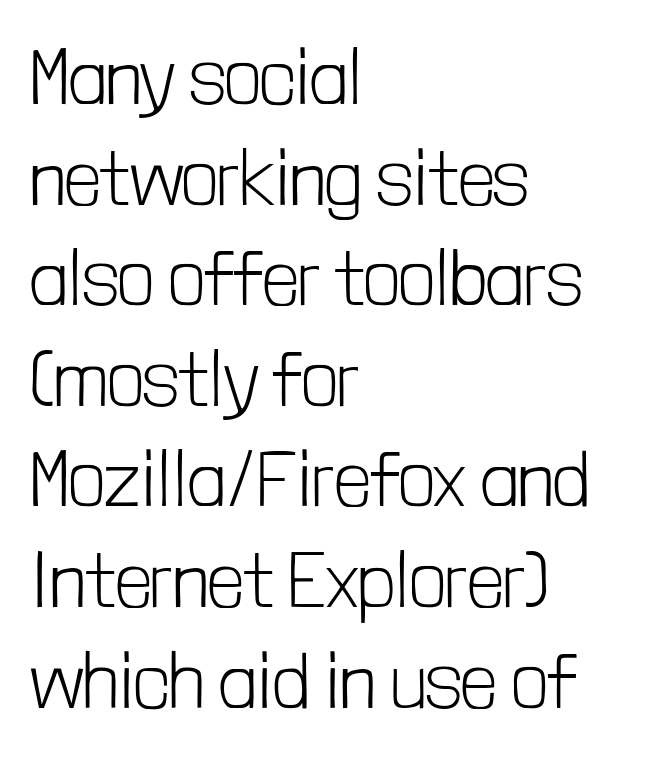
The image shows 78 px light, condensed sans-serif type, upright; set left-aligned, normal line spacing (1.29x), normal letter spacing, not underlined; low stroke contrast and a medium x-height.
